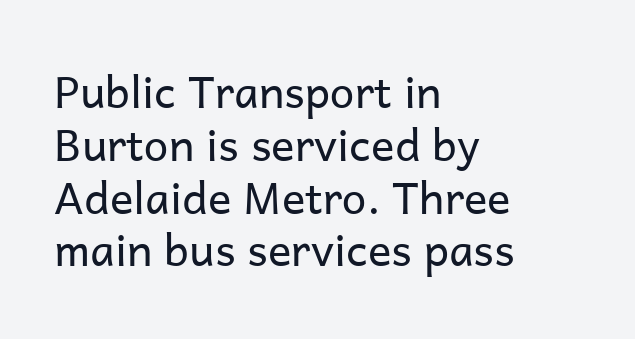
The image shows 44 px regular-weight sans-serif type, upright; set left-aligned, line spacing 1.2x, normal letter spacing, not underlined; low stroke contrast and a medium x-height.
